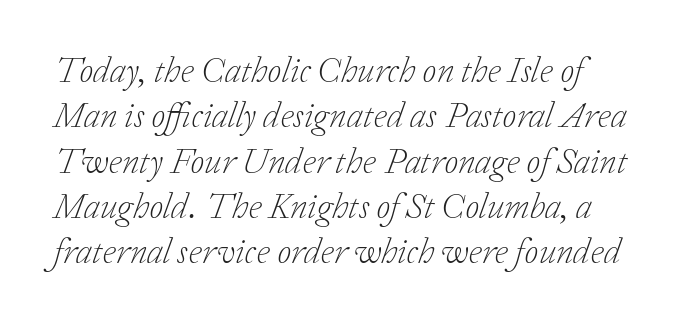
The image shows 36 px light serif type, italic (leaning right); set normal line spacing (1.26x), normal letter spacing, not underlined; low stroke contrast and a medium x-height.
